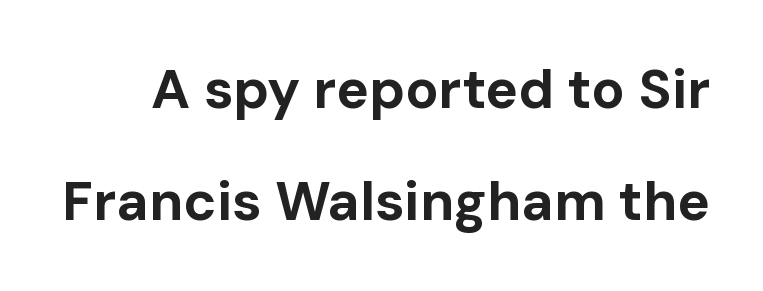
{"serif": "no", "italic": "no", "bold": "yes", "weight": "bold", "width": "normal", "stroke_contrast": "low", "x_height": "medium", "monospaced": "no", "underline": "no", "line_spacing": "loose", "line_spacing_ratio": 2.03, "letter_spacing": "normal", "letter_spacing_em": 0.0, "glyph_px": 55}
